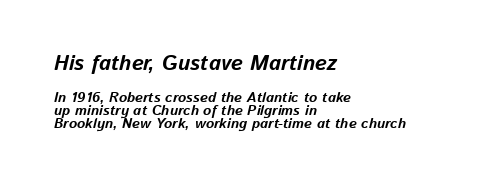
Q: Is the text bold? A: Yes.
Q: Is the text italic (slanted)? A: Yes, it leans right by about 13 degrees.
Q: Is the text underlined? A: No.
Q: How is the paragraph aligned? A: Left-aligned.
Q: Is the spacing between letters normal or unusually wide? A: Normal.
Q: Is the spacing between lines tight, normal or loose? A: Tight.
Q: Which block of text is set in a larger size, the first (top) or the second (bottom)? A: The first (top) one.
